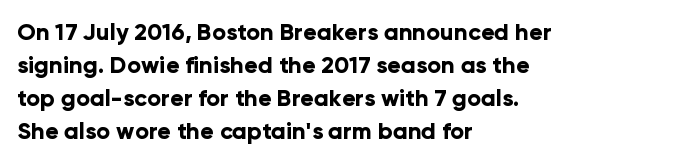
This sample keeps an unexceptional amount of space between lines. Strokes here are thick enough to call this a true bold. A student would call this left alignment; a typographer would say flush left, rag right. You can tell it's not italic because the verticals are truly vertical.
